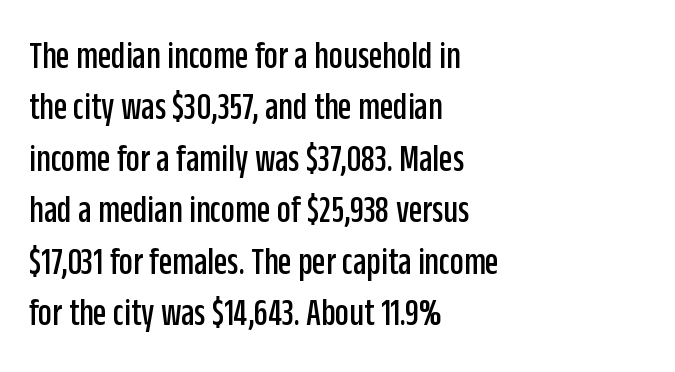
Q: Is the text italic (slanted)? A: No, it is upright.
Q: Is the typeface a serif or a sans-serif typeface? A: Sans-serif.
Q: Is the text underlined? A: No.
Q: How is the paragraph aligned? A: Left-aligned.
Q: Is the spacing between letters normal or unusually wide? A: Normal.
Q: Is the spacing between lines tight, normal or loose? A: Normal.
Q: Width (condensed, normal, or wide)? A: Condensed.
Q: Stroke contrast? A: Low.
Q: x-height? A: Large.
Q: Monospaced? A: No.
